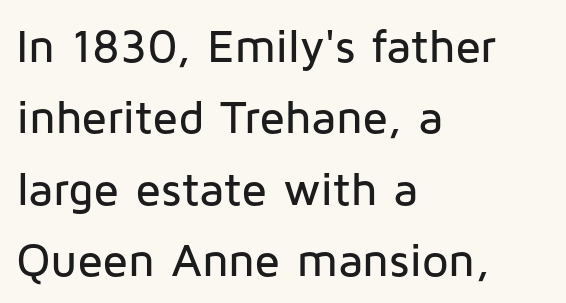
Q: Is the text italic (slanted)? A: No, it is upright.
Q: Is the typeface a serif or a sans-serif typeface? A: Sans-serif.
Q: Is the text underlined? A: No.
Q: How is the paragraph aligned? A: Left-aligned.
Q: Is the spacing between letters normal or unusually wide? A: Normal.
Q: Is the spacing between lines tight, normal or loose? A: Normal.
Q: Width (condensed, normal, or wide)? A: Normal.
Q: Stroke contrast? A: Low.
Q: x-height? A: Medium.
Q: Monospaced? A: No.
